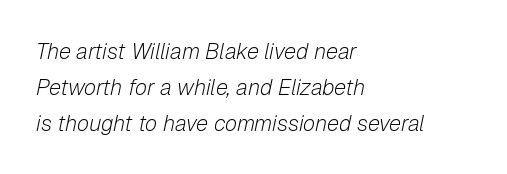
A normal amount of white space separates one row of letters from the next. Teacher's note: observe the even left margin — that is flush-left alignment. Letter spacing: default. Check under the words: just untouched page. Letters have the restrained weight of plain body copy at most.
